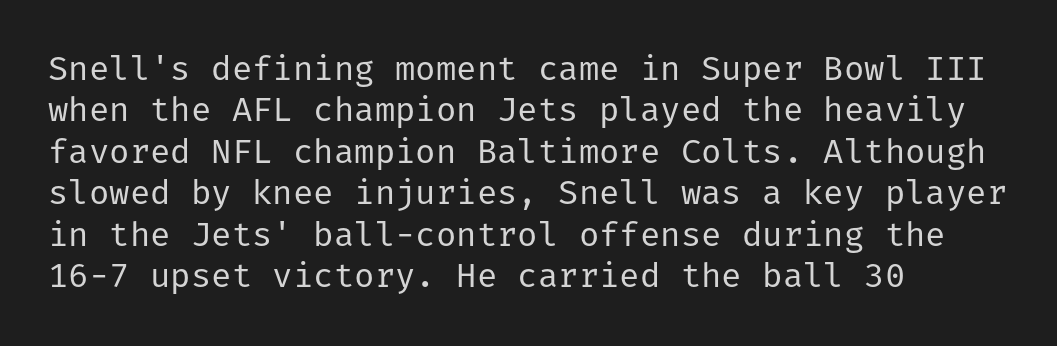
The image shows 34 px regular-weight sans-serif type, upright; set left-aligned, line spacing 1.22x, normal letter spacing, not underlined; low stroke contrast and a medium x-height.
